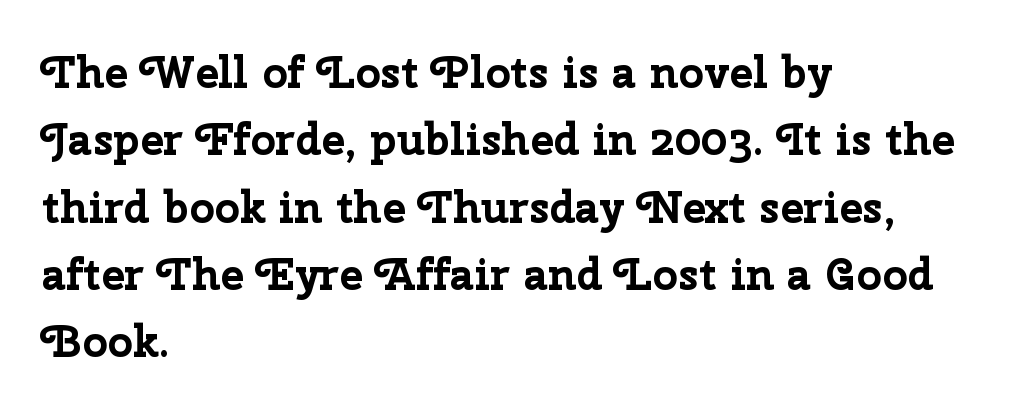
{"serif": "no", "italic": "no", "bold": "yes", "weight": "bold", "width": "normal", "stroke_contrast": "low", "x_height": "medium", "monospaced": "no", "underline": "no", "align": "left", "line_spacing": "normal", "line_spacing_ratio": 1.53, "letter_spacing": "normal", "letter_spacing_em": 0.0, "glyph_px": 44}
